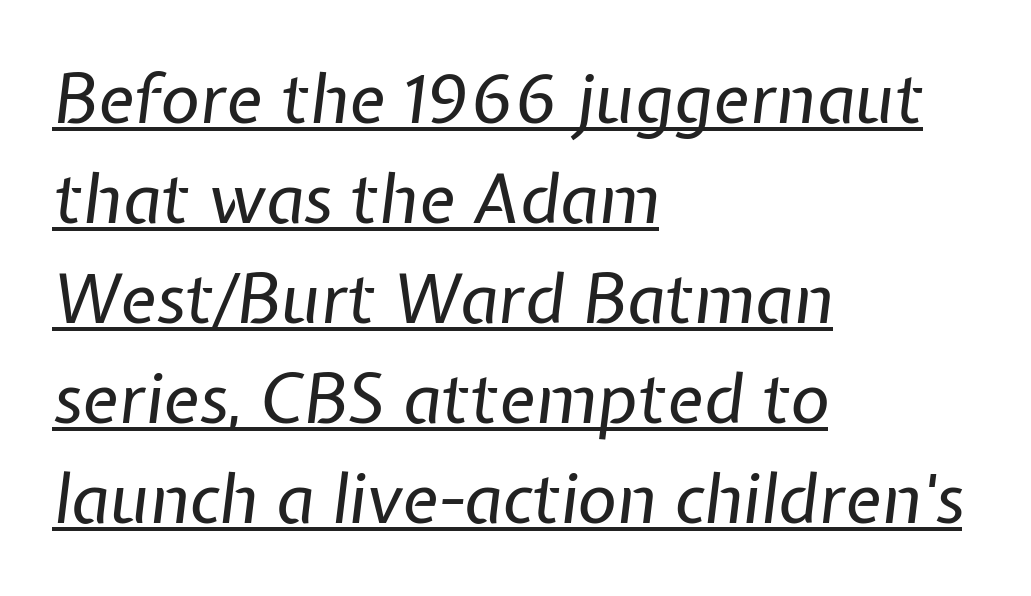
{"italic": "yes", "lean": "right", "slant_degrees": 7, "bold": "no", "weight": "regular", "width": "normal", "stroke_contrast": "low", "x_height": "medium", "monospaced": "no", "underline": "yes", "align": "left", "line_spacing": "normal", "line_spacing_ratio": 1.47, "letter_spacing": "normal", "letter_spacing_em": 0.0, "glyph_px": 68}
